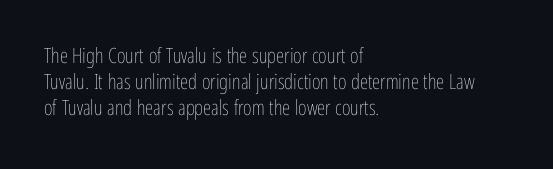
Q: Is the text bold? A: No.
Q: Is the text italic (slanted)? A: No, it is upright.
Q: Is the text underlined? A: No.
Q: How is the paragraph aligned? A: Left-aligned.
Q: Is the spacing between letters normal or unusually wide? A: Normal.
Q: Is the spacing between lines tight, normal or loose? A: Normal.
